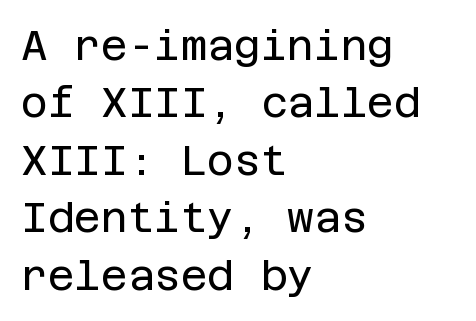
No heavy texture on the line: the type isn't bold. The lettering stays uniformly vertical, giving the passage a roman look. Standard letterfit; no display-style spreading of the glyphs. Decoration check: the copy has no underline. Letterform terminals end flat and unadorned throughout the passage. A normal amount of white space separates one row of letters from the next.
